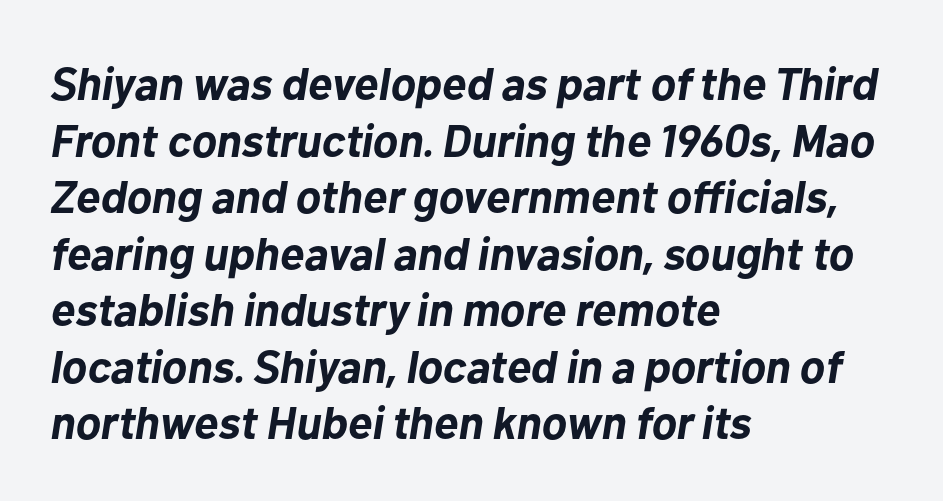
{"italic": "yes", "lean": "right", "slant_degrees": 10, "bold": "yes", "weight": "bold", "width": "normal", "stroke_contrast": "low", "x_height": "medium", "monospaced": "no", "underline": "no", "align": "left", "line_spacing_ratio": 1.23, "letter_spacing": "normal", "letter_spacing_em": 0.0, "glyph_px": 46}
